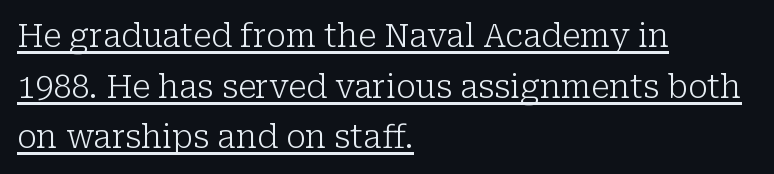
The image shows 32 px light serif type, upright; set left-aligned, normal line spacing (1.58x), normal letter spacing, underlined; low stroke contrast and a medium x-height.
